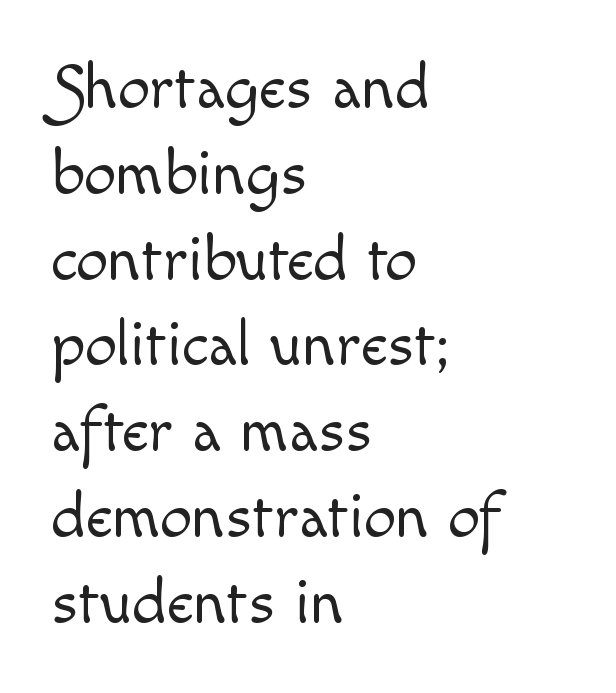
Q: Is the text bold? A: No.
Q: Is the text italic (slanted)? A: No, it is upright.
Q: Is the text underlined? A: No.
Q: How is the paragraph aligned? A: Left-aligned.
Q: Is the spacing between letters normal or unusually wide? A: Normal.
Q: Is the spacing between lines tight, normal or loose? A: Normal.
Q: Width (condensed, normal, or wide)? A: Normal.
Q: x-height? A: Small.
Q: Monospaced? A: No.
